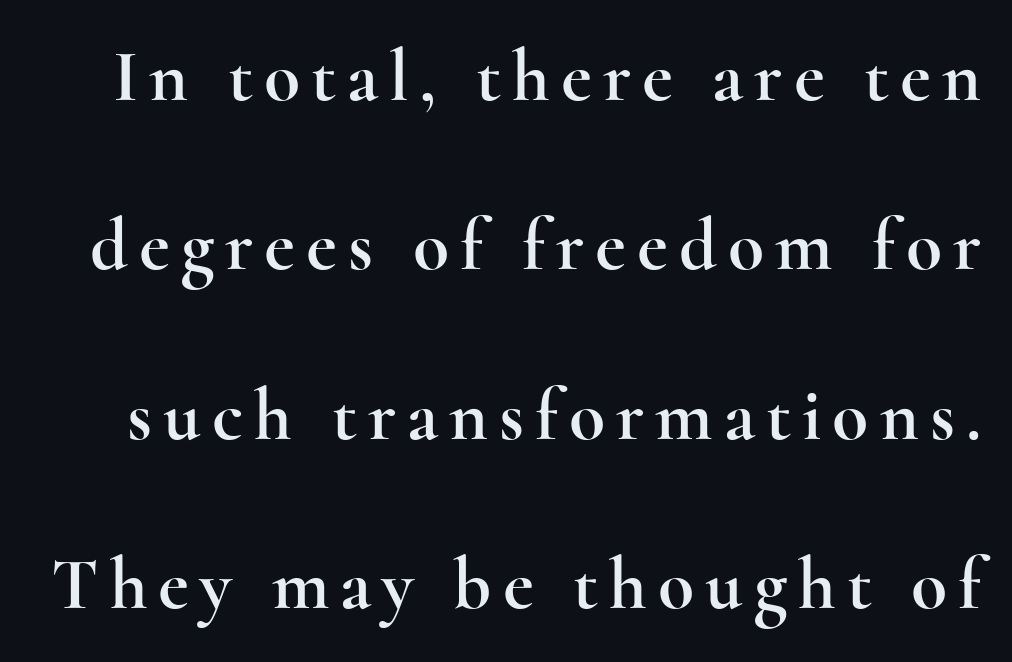
The image shows 74 px wide serif type, upright; set loose line spacing (2.29x), not underlined; a small x-height.
